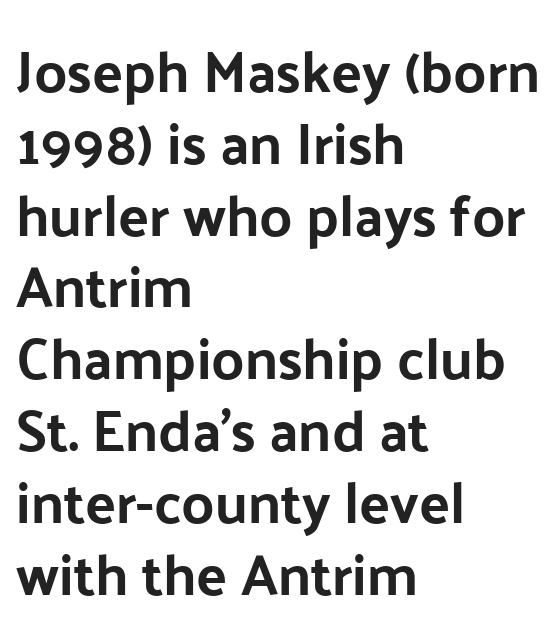
The image shows 57 px bold sans-serif type, upright; set left-aligned, normal line spacing (1.26x), normal letter spacing, not underlined; low stroke contrast and a medium x-height.
